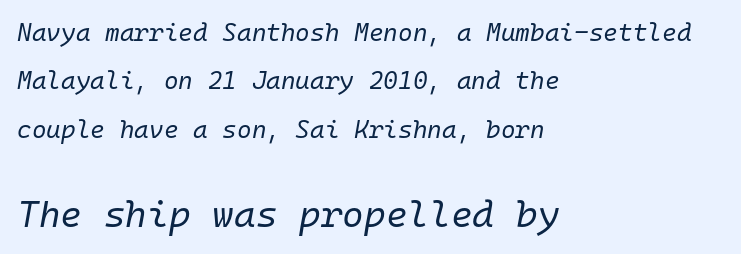
{"italic": "yes", "lean": "right", "slant_degrees": 10, "bold": "no", "weight": "regular", "width": "normal", "stroke_contrast": "low", "x_height": "medium", "monospaced": "yes", "underline": "no", "align": "left", "line_spacing": "loose", "line_spacing_ratio": 1.94, "letter_spacing": "normal", "letter_spacing_em": 0.0, "larger_block": "second", "size_ratio": 1.48, "glyph_px": 37}
